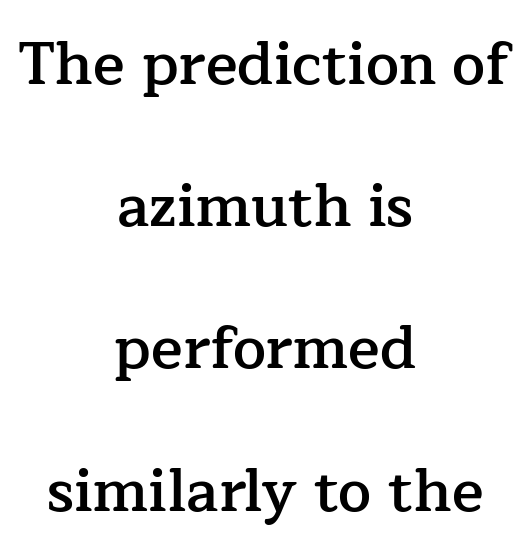
Q: Is the text bold? A: Semi-bold.
Q: Is the text italic (slanted)? A: No, it is upright.
Q: Is the typeface a serif or a sans-serif typeface? A: Serif.
Q: Is the text underlined? A: No.
Q: How is the paragraph aligned? A: Centered.
Q: Is the spacing between letters normal or unusually wide? A: Normal.
Q: Is the spacing between lines tight, normal or loose? A: Loose.
Q: Width (condensed, normal, or wide)? A: Normal.
Q: Stroke contrast? A: Low.
Q: x-height? A: Medium.
Q: Monospaced? A: No.
